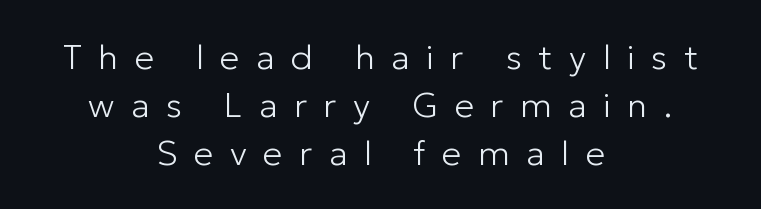
Unlike italic type, these characters show no tilt at all. Is the letter spacing exaggerated? Yes — the characters are pushed far apart. Letters rest on an invisible, unmarked baseline. Nope, no serifs anywhere on these letters.
